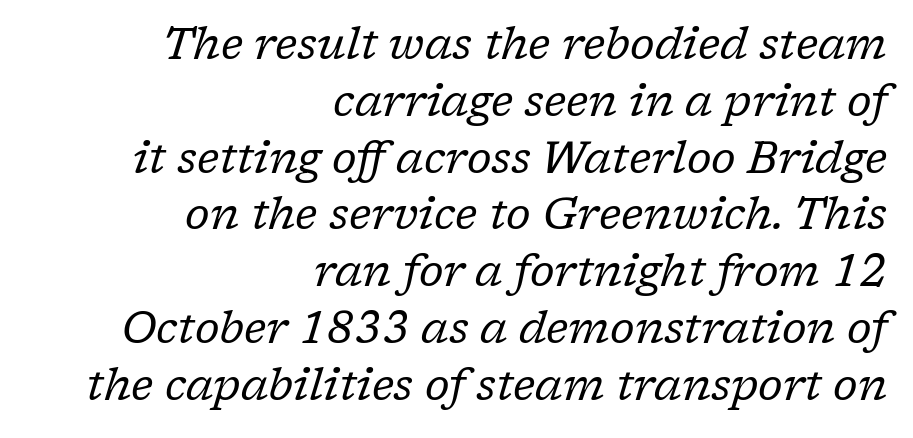
Q: Is the text bold? A: No.
Q: Is the text italic (slanted)? A: Yes, it leans right by about 17 degrees.
Q: Is the typeface a serif or a sans-serif typeface? A: Serif.
Q: Is the text underlined? A: No.
Q: How is the paragraph aligned? A: Right-aligned.
Q: Is the spacing between letters normal or unusually wide? A: Normal.
Q: Is the spacing between lines tight, normal or loose? A: Normal.
Q: Width (condensed, normal, or wide)? A: Normal.
Q: Stroke contrast? A: Low.
Q: x-height? A: Medium.
Q: Monospaced? A: No.
